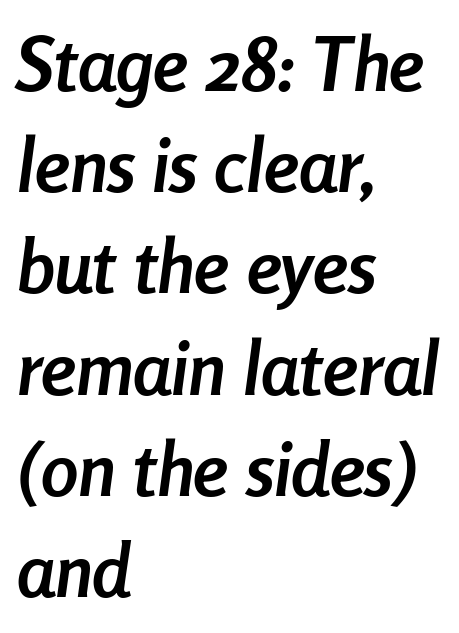
The image shows 75 px semibold, condensed type, italic (leaning right); set left-aligned, normal line spacing (1.35x), normal letter spacing, not underlined; low stroke contrast and a medium x-height.
